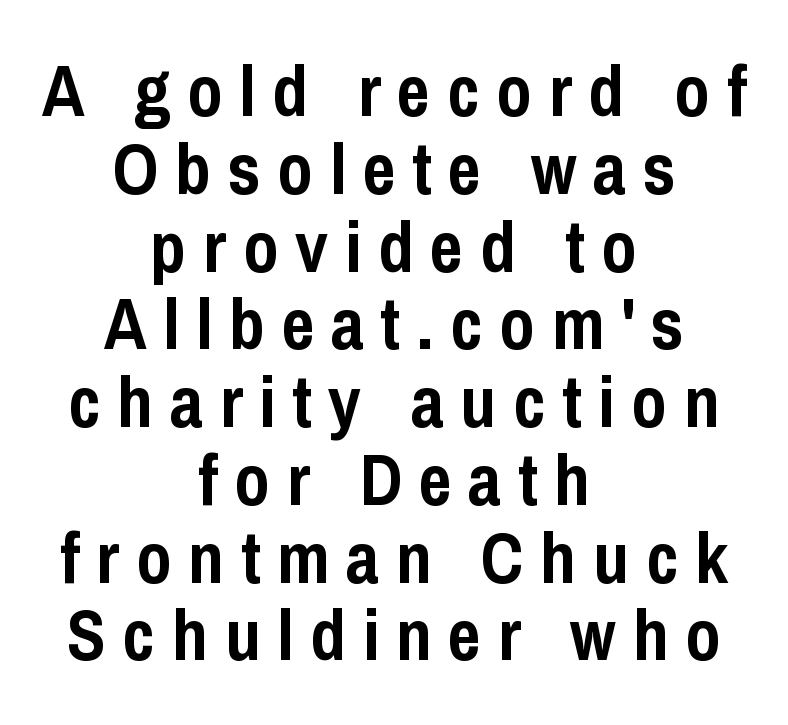
Q: Is the text bold? A: Yes.
Q: Is the text italic (slanted)? A: No, it is upright.
Q: Is the typeface a serif or a sans-serif typeface? A: Sans-serif.
Q: Is the text underlined? A: No.
Q: How is the paragraph aligned? A: Centered.
Q: Is the spacing between letters normal or unusually wide? A: Unusually wide.
Q: Is the spacing between lines tight, normal or loose? A: Tight.
Q: Width (condensed, normal, or wide)? A: Condensed.
Q: Stroke contrast? A: Low.
Q: x-height? A: Medium.
Q: Monospaced? A: No.
